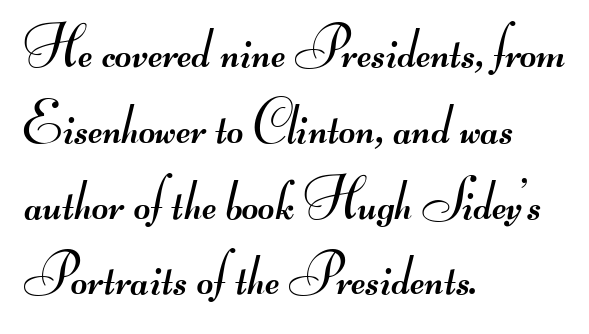
The image shows 57 px regular-weight, wide sans-serif type; set left-aligned, normal line spacing (1.33x), normal letter spacing, not underlined; medium stroke contrast.
